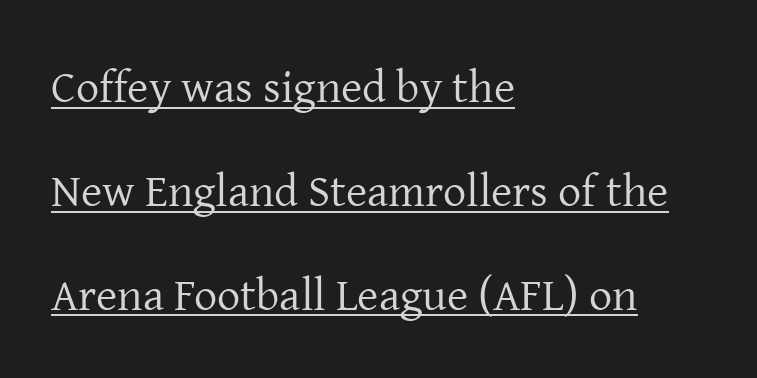
Left-aligned paragraph, ragged on the right. Character widths vary here, with narrow letters taking less room than wide ones. Old-style or modern, the face here clearly has serifs. The type is set solid horizontally, with unmodified tracking.
